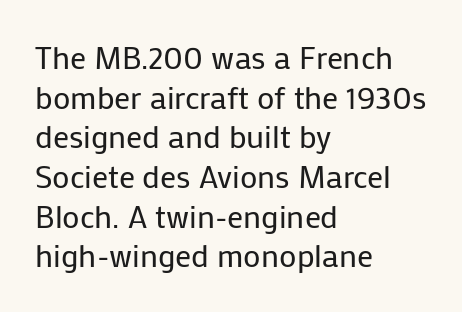
Heft: none added — not bold. A typesetter would mark this as roman, not italic. I'd call this a sans setting — the letters go barefoot. The paragraph has a hard left edge and a soft right edge.
